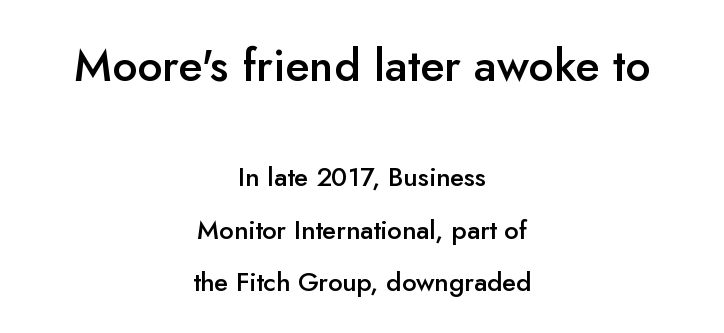
Typeset on center — no edge is straight. The leading is generous, giving the passage an open texture. Examine the stroke ends and you'll find no serifs. Upright lettering throughout.
